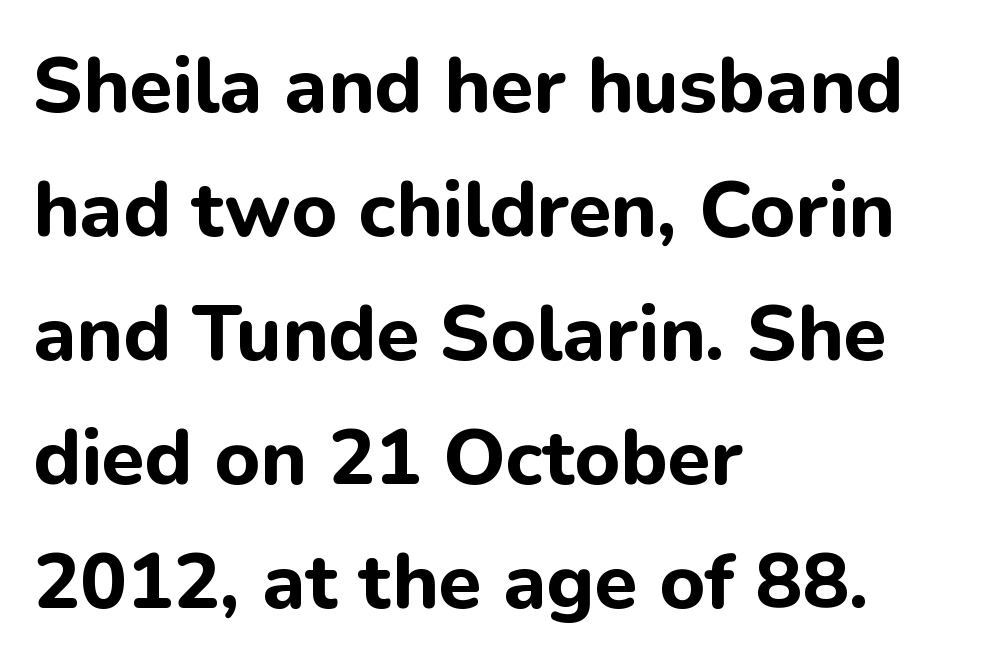
Style check: upright. The font family rendered here belongs to the sans-serif group. The rendering keeps characters at their native spacing. The specimen omits any rule beneath the text block's lines. Typeset ragged right — the left edge is the straight one.
